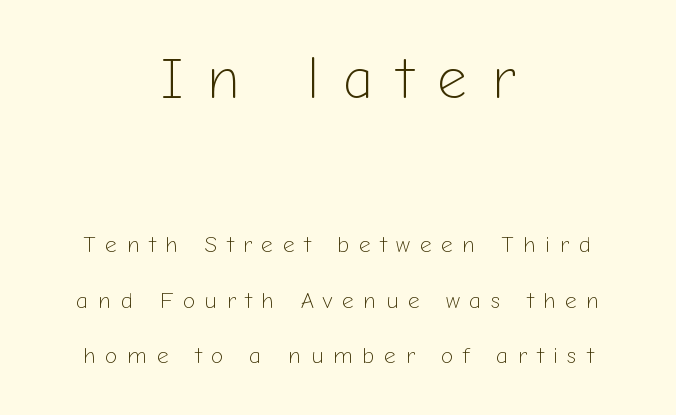
The image shows 58 px light sans-serif type, upright; set centered, loose line spacing (2.41x), unusually wide letter spacing (+0.41 em), not underlined; the first (top) block is 2.52x larger; low stroke contrast and a medium x-height.
